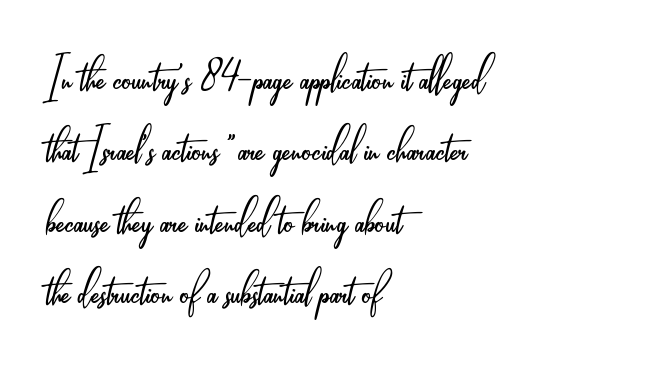
{"serif": "no", "bold": "no", "weight": "light", "width": "condensed", "stroke_contrast": "low", "x_height": "small", "monospaced": "no", "underline": "no", "align": "left", "line_spacing_ratio": 1.19, "letter_spacing": "normal", "letter_spacing_em": 0.0, "glyph_px": 60}
